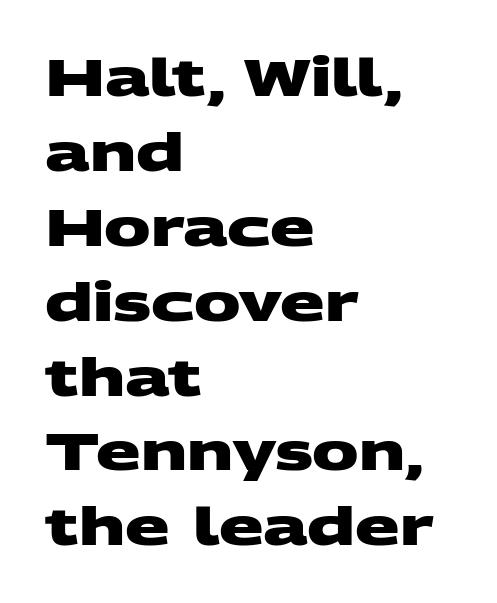
Serif or sans? Sans — the stroke terminals are bare. Honestly, the letter spacing is just normal — you wouldn't notice it. Underlining? Definitely not there. The face used here is proportionally spaced, like ordinary book or web type. The rendering uses a moderate line-height, typical for paragraphs.
